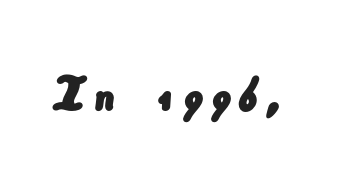
Q: Is the typeface a serif or a sans-serif typeface? A: Sans-serif.
Q: Is the text underlined? A: No.
Q: Width (condensed, normal, or wide)? A: Normal.
Q: Stroke contrast? A: Low.
Q: x-height? A: Small.
Q: Monospaced? A: No.
